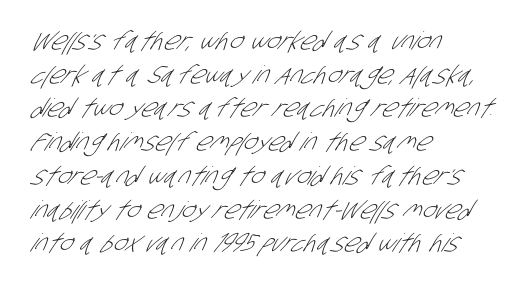
{"bold": "no", "underline": "no", "align": "left", "line_spacing": "normal", "line_spacing_ratio": 1.35, "letter_spacing": "normal", "letter_spacing_em": 0.0, "glyph_px": 25}
